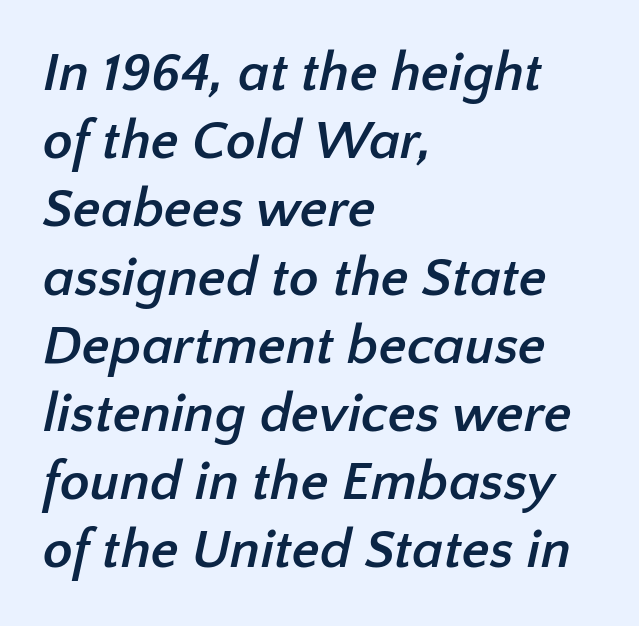
Lines of text with bare space underneath. Proportional: the letters do not fall into vertical columns. The face used here is rendered with its standard letterfit. The typesetter chose a ragged-right arrangement here.
